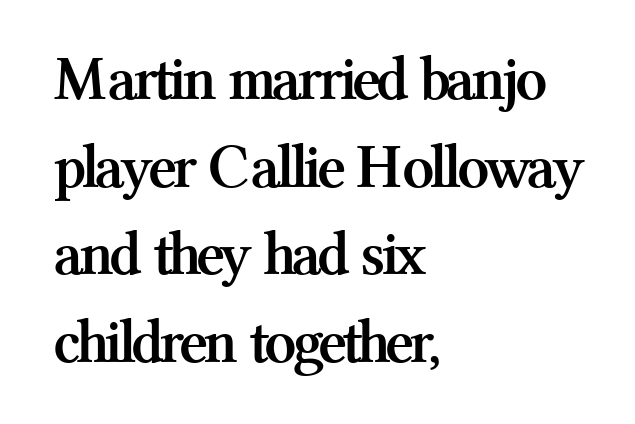
Q: Is the text bold? A: Yes.
Q: Is the text italic (slanted)? A: No, it is upright.
Q: Is the typeface a serif or a sans-serif typeface? A: Serif.
Q: Is the text underlined? A: No.
Q: How is the paragraph aligned? A: Left-aligned.
Q: Is the spacing between letters normal or unusually wide? A: Normal.
Q: Is the spacing between lines tight, normal or loose? A: Normal.
Q: Width (condensed, normal, or wide)? A: Normal.
Q: Stroke contrast? A: Medium.
Q: x-height? A: Medium.
Q: Monospaced? A: No.
